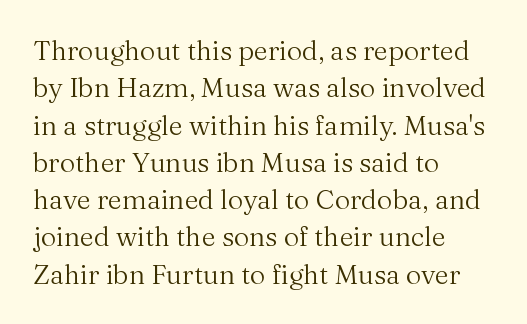
The image shows 27 px text type, upright; set left-aligned, normal line spacing (1.38x), normal letter spacing, not underlined.
